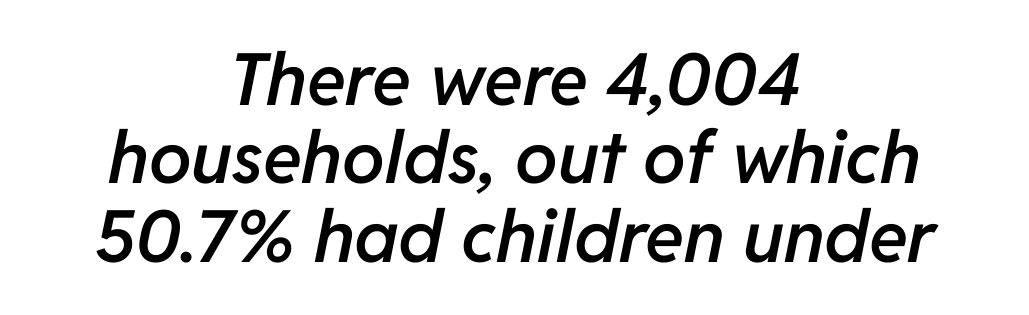
Stems and bowls a touch heavier than normal — semibold. Any mark beneath the type? The region is blank. Horizontal alignment here is central, giving a formal, balanced look. Short note: letters normally spaced. Each letter keeps its own natural width here, so spacing adapts to shape. Vertically, the passage feels compressed, each row crowding the next.
